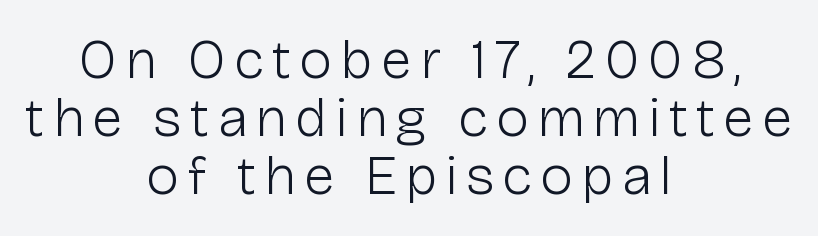
Q: Is the text bold? A: No.
Q: Is the text italic (slanted)? A: No, it is upright.
Q: Is the typeface a serif or a sans-serif typeface? A: Sans-serif.
Q: Is the text underlined? A: No.
Q: How is the paragraph aligned? A: Centered.
Q: Is the spacing between lines tight, normal or loose? A: Tight.
Q: Width (condensed, normal, or wide)? A: Normal.
Q: Stroke contrast? A: Low.
Q: x-height? A: Medium.
Q: Monospaced? A: No.
